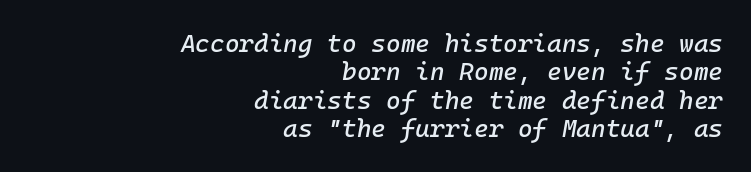
{"italic": "yes", "lean": "right", "slant_degrees": 10, "underline": "no", "align": "right", "line_spacing": "tight", "line_spacing_ratio": 1.14, "letter_spacing": "normal", "letter_spacing_em": 0.0, "glyph_px": 25}
